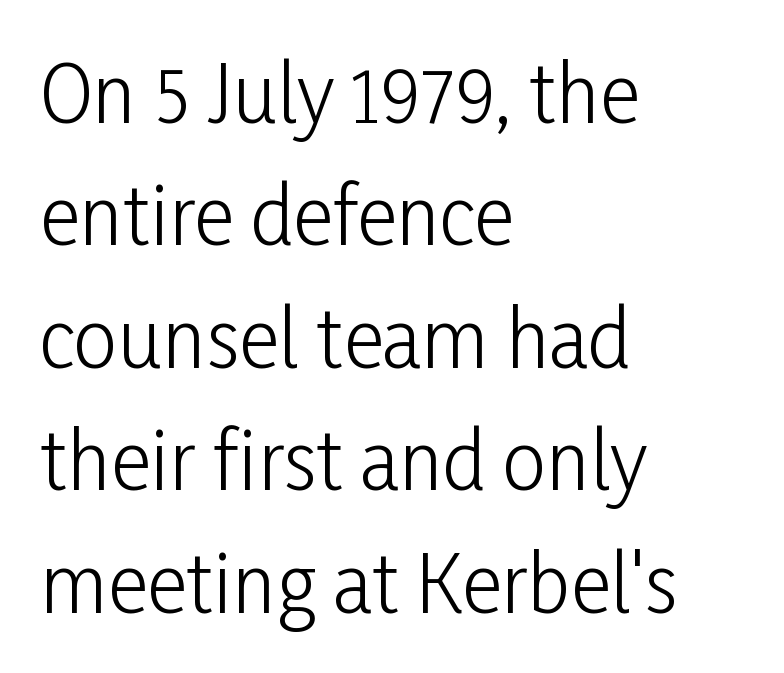
The image shows 78 px light, condensed sans-serif type, upright; set left-aligned, normal line spacing (1.57x), normal letter spacing, not underlined; low stroke contrast and a medium x-height.
